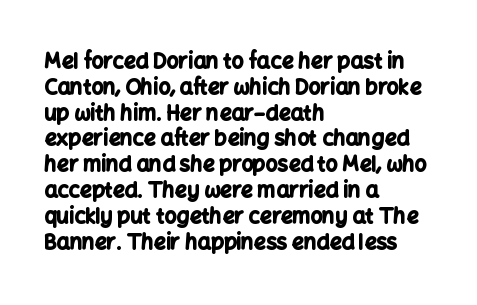
The image shows 21 px bold type, upright; set left-aligned, line spacing 1.23x, normal letter spacing, not underlined.
